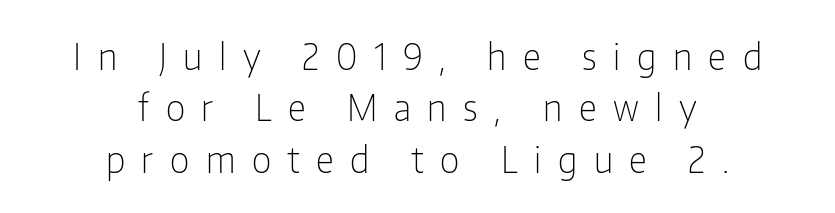
A normal amount of white space separates one row of letters from the next. Letterform terminals end flat and unadorned throughout the passage. The area under the type is left untouched. Is the block centered? Yes — each line is placed symmetrically about the middle. Letters have the restrained weight of plain body copy at most.
